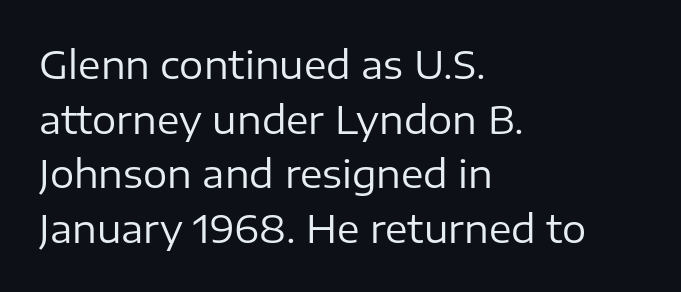
{"serif": "no", "italic": "no", "bold": "no", "weight": "regular", "width": "normal", "stroke_contrast": "low", "x_height": "medium", "monospaced": "no", "underline": "no", "align": "left", "line_spacing": "normal", "line_spacing_ratio": 1.44, "letter_spacing": "normal", "letter_spacing_em": 0.0, "glyph_px": 38}
